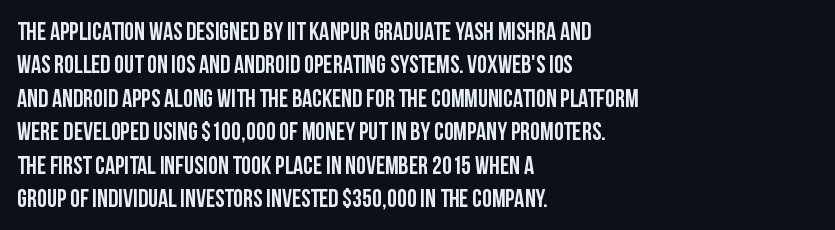
The image shows 25 px text type, upright; set left-aligned, normal line spacing (1.34x), normal letter spacing, not underlined.
